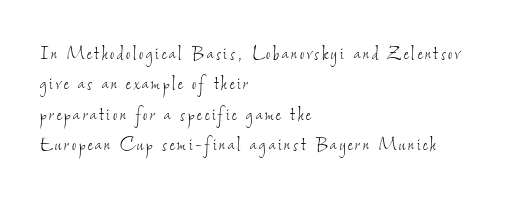
These lines sit exactly where default settings would place them. No extra ink here — the face is not bold. The passage shown is not underscored anywhere. Is the block centered? No — it sits flush against the left margin.
